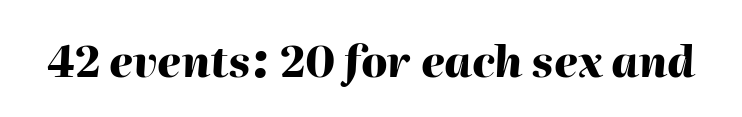
The image shows 43 px heavy type, italic (leaning right); set normal letter spacing, not underlined; high stroke contrast and a medium x-height.
